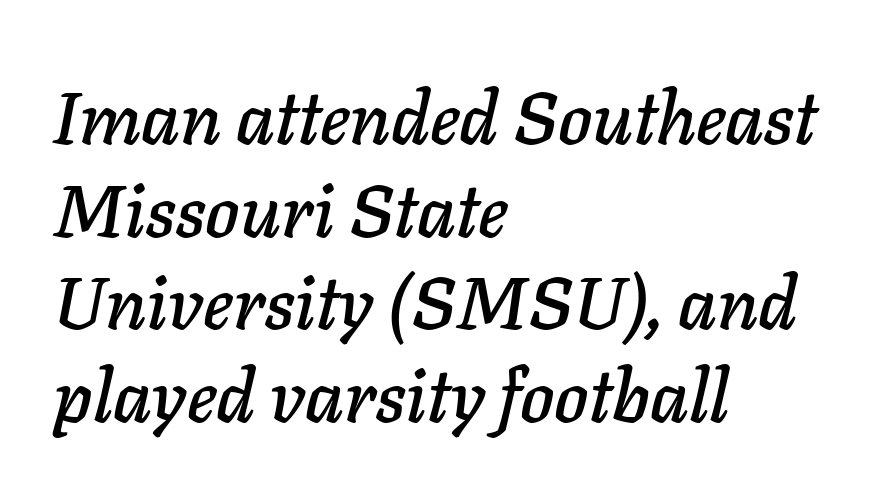
The image shows 73 px text type, italic (leaning right); set left-aligned, normal line spacing (1.27x), normal letter spacing, not underlined; low stroke contrast and a medium x-height.
